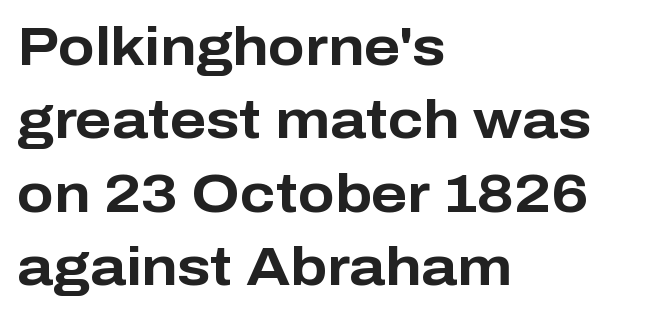
Q: Is the text bold? A: Yes.
Q: Is the text italic (slanted)? A: No, it is upright.
Q: Is the typeface a serif or a sans-serif typeface? A: Sans-serif.
Q: Is the text underlined? A: No.
Q: How is the paragraph aligned? A: Left-aligned.
Q: Is the spacing between letters normal or unusually wide? A: Normal.
Q: Is the spacing between lines tight, normal or loose? A: Normal.
Q: Width (condensed, normal, or wide)? A: Normal.
Q: Stroke contrast? A: Low.
Q: x-height? A: Medium.
Q: Monospaced? A: No.
